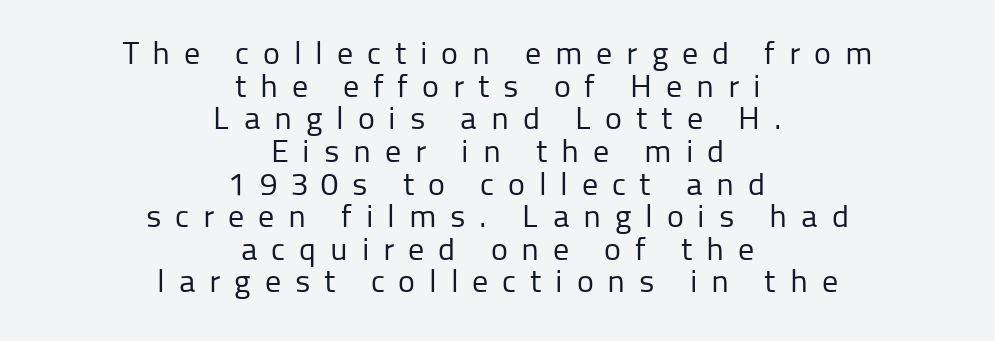
The rendering uses natural spacing where letterforms have individual widths. This sample is center-justified, so both line endings float freely. The typesetting does not lean heavy: it is not bold. If you drew a line through each stem, it would be perfectly vertical.
